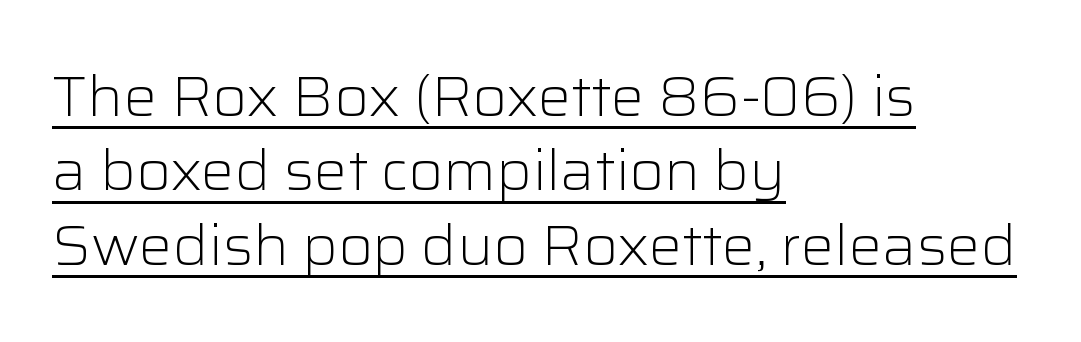
The image shows 56 px light sans-serif type, upright; set left-aligned, normal line spacing (1.33x), normal letter spacing, underlined; low stroke contrast and a medium x-height.
